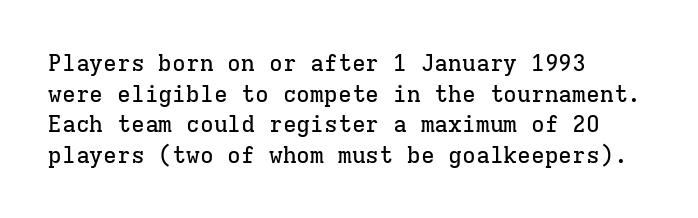
The image shows 23 px text type, upright; set left-aligned, normal line spacing (1.33x), normal letter spacing, not underlined.
